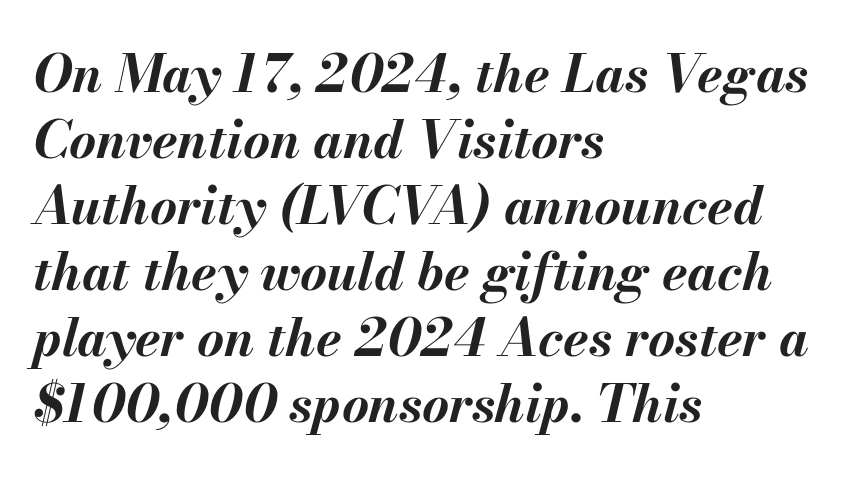
The image shows 52 px bold type, italic (leaning right); set left-aligned, normal line spacing (1.27x), normal letter spacing, not underlined; medium stroke contrast and a small x-height.
